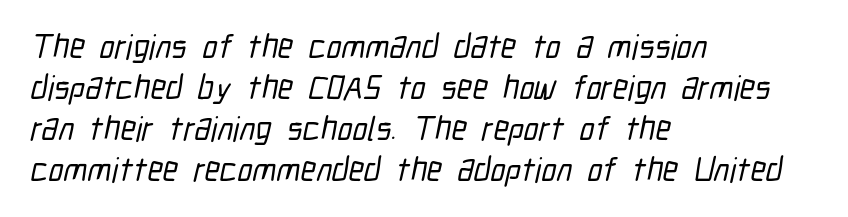
{"serif": "no", "width": "condensed", "stroke_contrast": "low", "x_height": "medium", "monospaced": "no", "underline": "no", "align": "left", "line_spacing_ratio": 1.21, "letter_spacing": "normal", "letter_spacing_em": 0.0, "glyph_px": 34}
